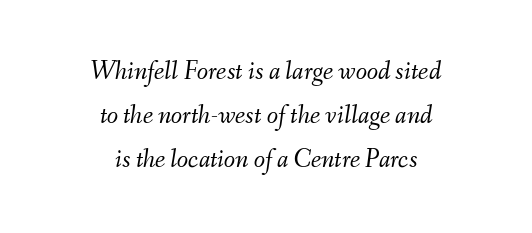
Q: Is the text bold? A: No.
Q: Is the text italic (slanted)? A: Yes, it leans right by about 9 degrees.
Q: Is the text underlined? A: No.
Q: How is the paragraph aligned? A: Centered.
Q: Is the spacing between letters normal or unusually wide? A: Normal.
Q: Is the spacing between lines tight, normal or loose? A: Normal.
